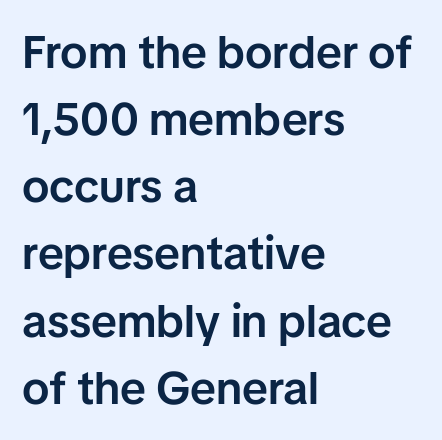
{"serif": "no", "italic": "no", "bold": "semi", "weight": "semibold", "width": "normal", "stroke_contrast": "low", "x_height": "medium", "monospaced": "no", "underline": "no", "align": "left", "line_spacing": "normal", "line_spacing_ratio": 1.46, "letter_spacing": "normal", "letter_spacing_em": 0.0, "glyph_px": 46}
